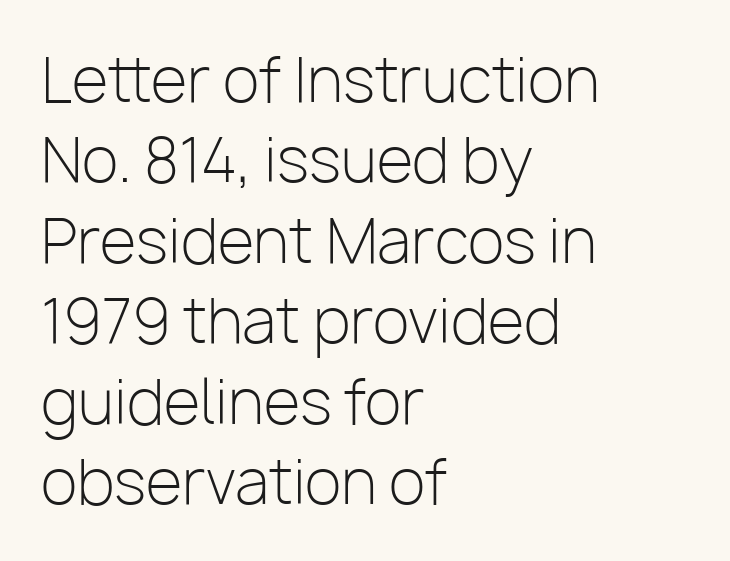
Q: Is the text bold? A: No.
Q: Is the text italic (slanted)? A: No, it is upright.
Q: Is the typeface a serif or a sans-serif typeface? A: Sans-serif.
Q: Is the text underlined? A: No.
Q: How is the paragraph aligned? A: Left-aligned.
Q: Is the spacing between letters normal or unusually wide? A: Normal.
Q: Is the spacing between lines tight, normal or loose? A: Normal.
Q: Width (condensed, normal, or wide)? A: Normal.
Q: Stroke contrast? A: Low.
Q: x-height? A: Medium.
Q: Monospaced? A: No.
